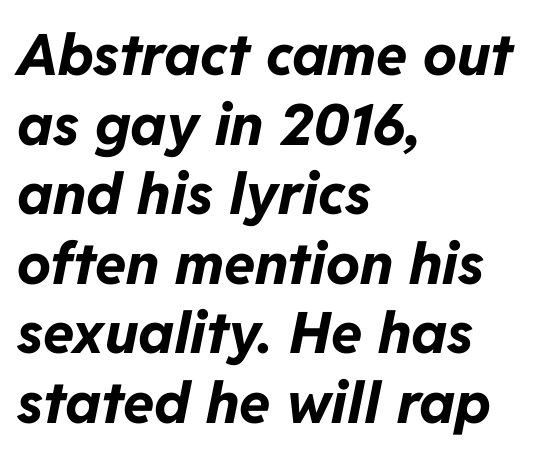
{"italic": "yes", "lean": "right", "slant_degrees": 11, "bold": "yes", "weight": "bold", "width": "normal", "stroke_contrast": "low", "x_height": "medium", "monospaced": "no", "underline": "no", "align": "left", "line_spacing_ratio": 1.22, "letter_spacing": "normal", "letter_spacing_em": 0.0, "glyph_px": 57}
